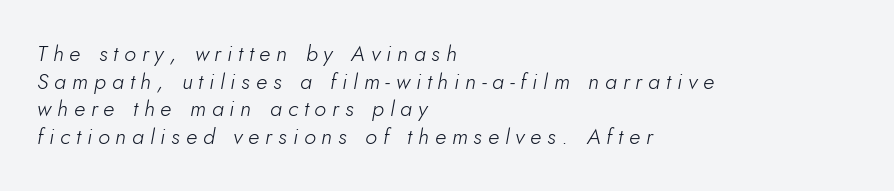
Does extra space separate the letters? Yes, quite a lot of it. Each row of text sits above clean, open space. Normally led — the rows are evenly, conventionally spaced. Line beginnings align vertically; line endings do not.
